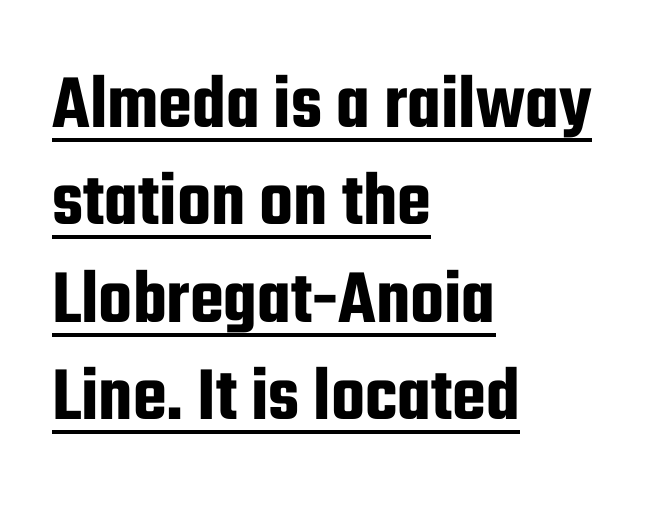
Q: Is the text italic (slanted)? A: No, it is upright.
Q: Is the typeface a serif or a sans-serif typeface? A: Sans-serif.
Q: Is the text underlined? A: Yes.
Q: How is the paragraph aligned? A: Left-aligned.
Q: Is the spacing between letters normal or unusually wide? A: Normal.
Q: Is the spacing between lines tight, normal or loose? A: Normal.
Q: Width (condensed, normal, or wide)? A: Condensed.
Q: Stroke contrast? A: Low.
Q: x-height? A: Medium.
Q: Monospaced? A: No.
